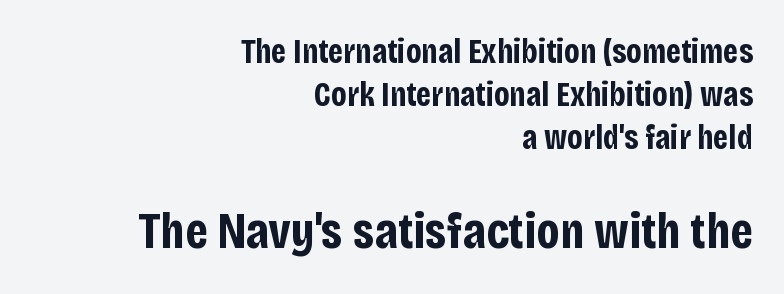
{"serif": "no", "italic": "no", "bold": "yes", "weight": "bold", "width": "condensed", "stroke_contrast": "low", "x_height": "large", "monospaced": "no", "underline": "no", "align": "right", "line_spacing": "normal", "line_spacing_ratio": 1.26, "letter_spacing": "normal", "letter_spacing_em": 0.0, "larger_block": "second", "size_ratio": 1.5, "glyph_px": 51}
